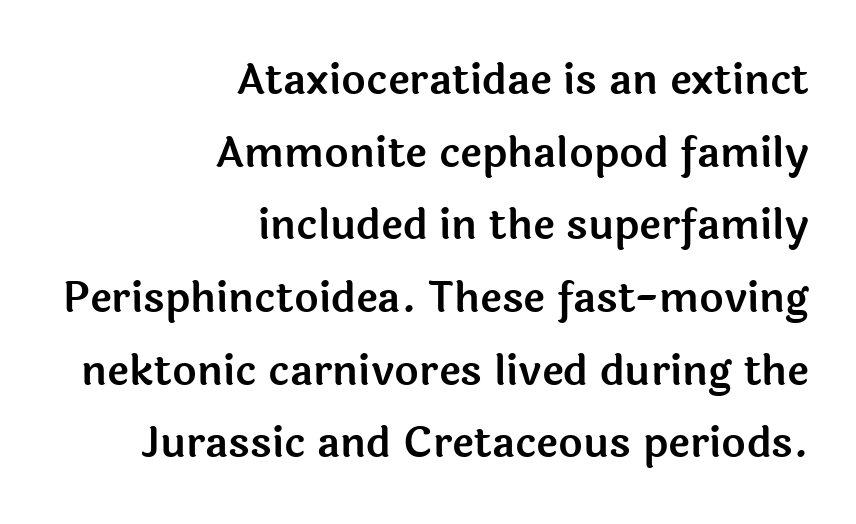
The image shows 42 px sans-serif type, upright; set right-aligned, line spacing 1.73x, normal letter spacing, not underlined; a medium x-height.
